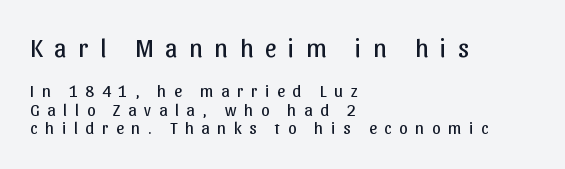
Line starts are locked; line ends wander. Notice how the stems are strictly vertical — no italics here. Look at the tracking — it's clearly loosened, letters drifting apart. This reads as an unemphasized weight, regular at the heaviest.
